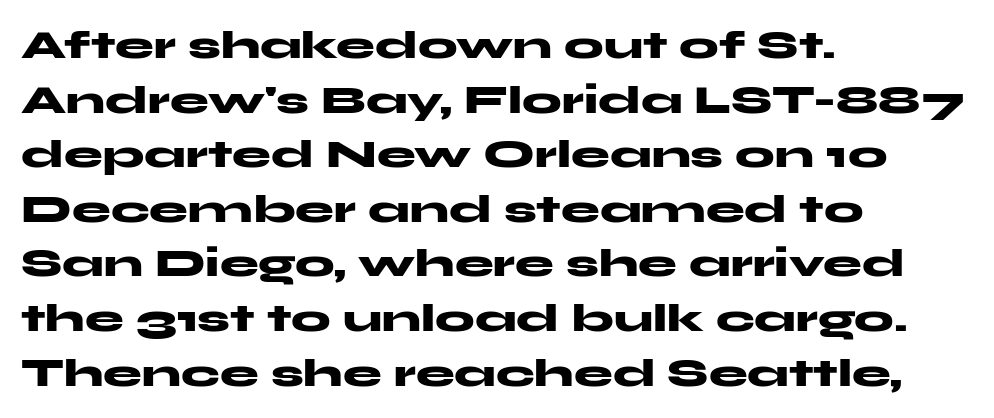
{"serif": "no", "italic": "no", "bold": "yes", "weight": "heavy", "width": "wide", "stroke_contrast": "medium", "x_height": "medium", "monospaced": "no", "underline": "no", "align": "left", "line_spacing": "normal", "line_spacing_ratio": 1.4, "letter_spacing": "normal", "letter_spacing_em": 0.0, "glyph_px": 39}
